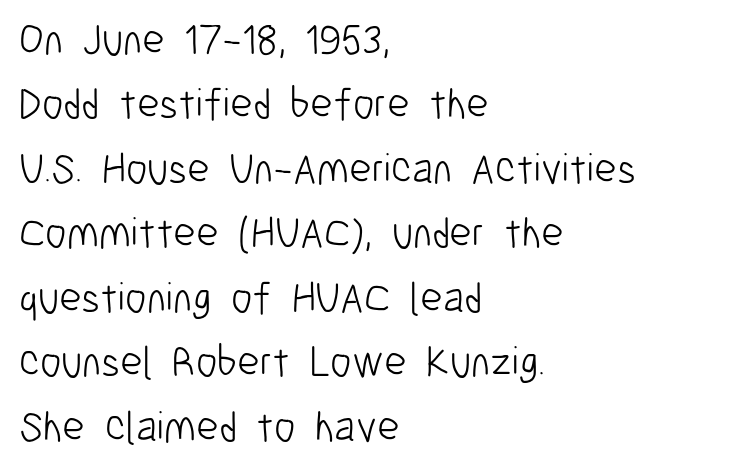
The image shows 43 px light, condensed sans-serif type, upright; set left-aligned, normal line spacing (1.5x), normal letter spacing, not underlined; low stroke contrast and a medium x-height.
